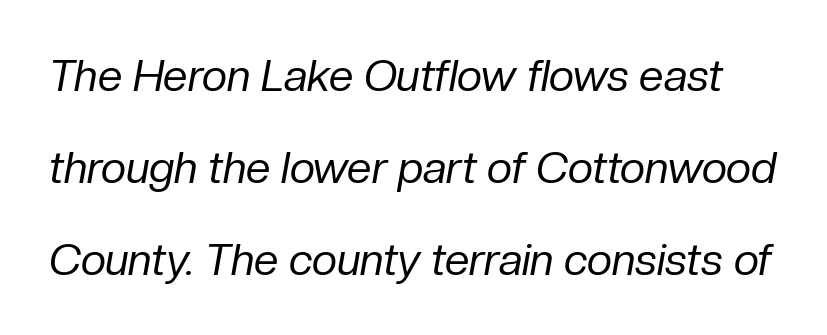
{"italic": "yes", "lean": "right", "slant_degrees": 10, "bold": "no", "weight": "regular", "width": "normal", "stroke_contrast": "low", "x_height": "medium", "monospaced": "no", "underline": "no", "line_spacing": "loose", "line_spacing_ratio": 2.09, "letter_spacing": "normal", "letter_spacing_em": 0.0, "glyph_px": 44}
